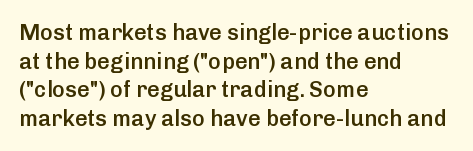
Between one letter and the next there's only the usual sliver of space. Firm but not heavy-handed strokes: this text is semibold. No italicization has been applied; the sample stays upright. Each line starts at the same left margin while the right side varies. Notice how descenders clear the ascenders below comfortably — that's standard leading.
